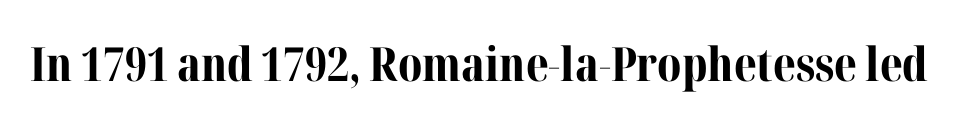
{"serif": "yes", "italic": "no", "bold": "yes", "weight": "bold", "width": "normal", "stroke_contrast": "medium", "x_height": "medium", "monospaced": "no", "underline": "no", "letter_spacing": "normal", "letter_spacing_em": 0.0, "glyph_px": 47}
